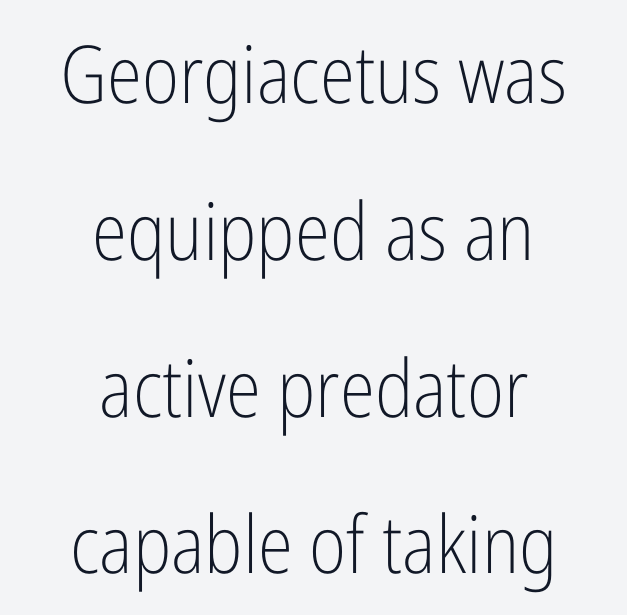
{"serif": "no", "italic": "no", "bold": "no", "weight": "light", "width": "condensed", "stroke_contrast": "low", "x_height": "medium", "monospaced": "no", "underline": "no", "align": "center", "line_spacing": "loose", "line_spacing_ratio": 1.96, "letter_spacing": "normal", "letter_spacing_em": 0.0, "glyph_px": 80}
